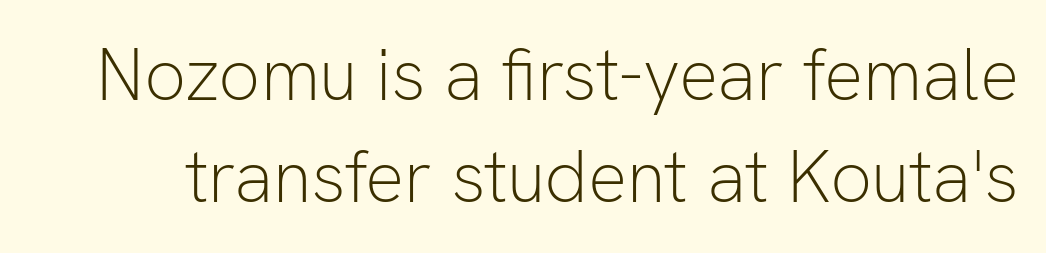
The image shows 73 px light sans-serif type, upright; set normal line spacing (1.4x), normal letter spacing, not underlined; low stroke contrast and a medium x-height.
